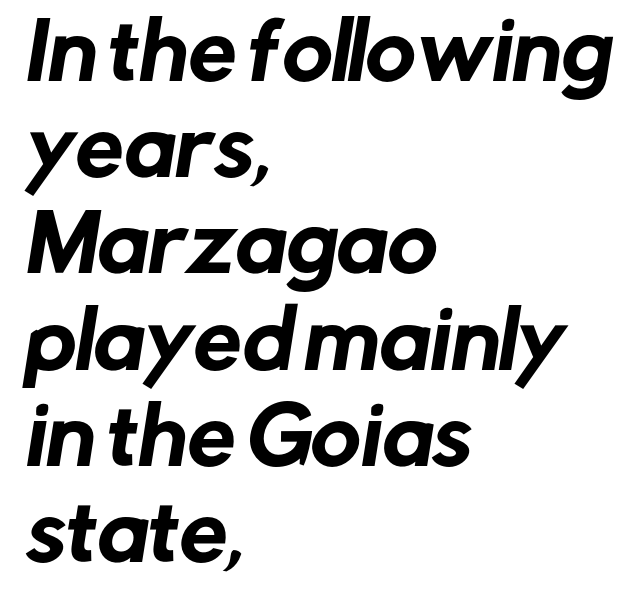
Between one letter and the next there's only the usual sliver of space. Proportional: the letters do not fall into vertical columns. The specimen omits any rule beneath the text block's lines. Line beginnings align vertically; line endings do not.
